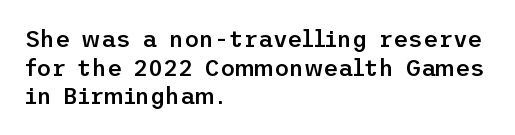
The specimen omits any rule beneath the text block's lines. The type sits square on the baseline with zero lean. This block has exactly the height ordinary leading produces. Does extra space separate the letters? No, they use regular spacing.
